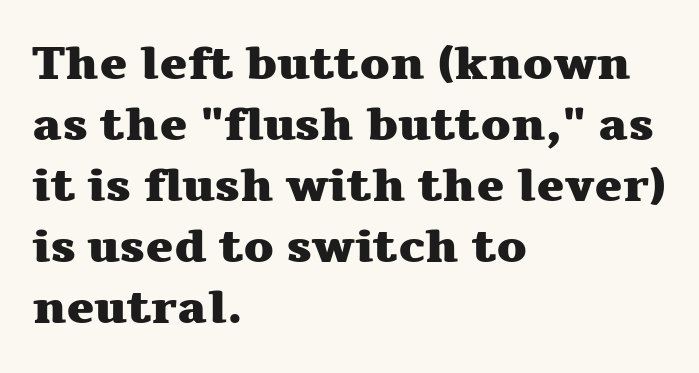
Q: Is the text bold? A: Yes.
Q: Is the text italic (slanted)? A: No, it is upright.
Q: Is the typeface a serif or a sans-serif typeface? A: Serif.
Q: Is the text underlined? A: No.
Q: How is the paragraph aligned? A: Left-aligned.
Q: Is the spacing between letters normal or unusually wide? A: Normal.
Q: Is the spacing between lines tight, normal or loose? A: Normal.
Q: Width (condensed, normal, or wide)? A: Wide.
Q: Stroke contrast? A: Medium.
Q: x-height? A: Medium.
Q: Monospaced? A: No.
